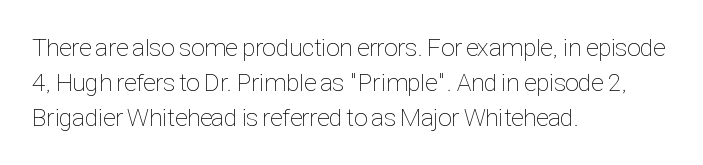
Weight: not bold — regular or lighter. Summary of vertical rhythm: regular, with standard interline spacing. Italic? Not at all — the glyphs are vertical. Words appear dense and cohesive because spacing is normal. Glance below the letters and you will spot only blank space.
